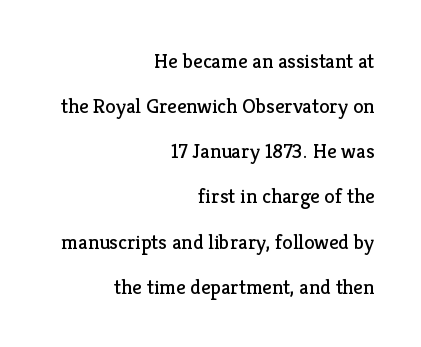
Compared with a typical body face, this is equally light or lighter still. Letters rest on an invisible, unmarked baseline. Compared with typical body copy, the letter spacing here is the same. Typeset ragged left — the right edge is the straight one.
